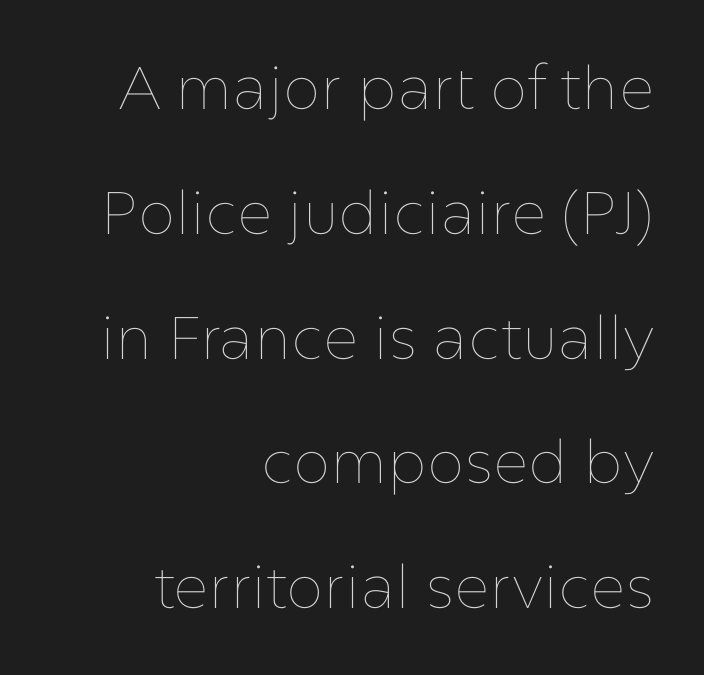
Q: Is the text bold? A: No.
Q: Is the text italic (slanted)? A: No, it is upright.
Q: Is the text underlined? A: No.
Q: How is the paragraph aligned? A: Right-aligned.
Q: Is the spacing between letters normal or unusually wide? A: Normal.
Q: Is the spacing between lines tight, normal or loose? A: Loose.
Q: Width (condensed, normal, or wide)? A: Normal.
Q: Stroke contrast? A: Low.
Q: x-height? A: Medium.
Q: Monospaced? A: No.
